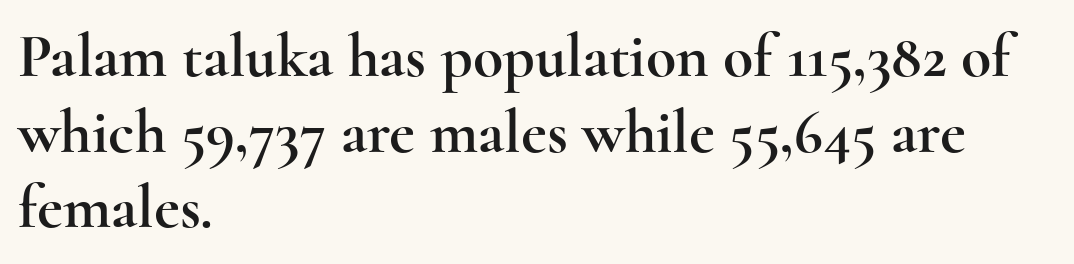
{"serif": "yes", "italic": "no", "width": "wide", "x_height": "small", "monospaced": "no", "underline": "no", "align": "left", "line_spacing_ratio": 1.22, "letter_spacing": "normal", "letter_spacing_em": 0.0, "glyph_px": 62}
